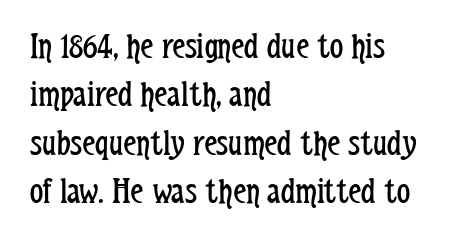
Each stroke keeps to a modest, everyday thickness or less. You could not count columns in this text — the font is proportionally spaced. The rag falls on the right side of this text block. No feet cap the strokes, marking this as sans-serif type.
